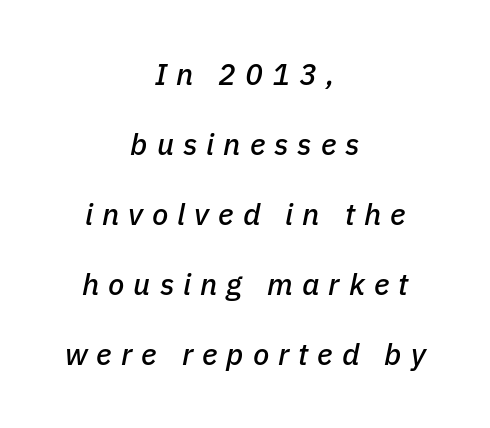
Q: Is the text italic (slanted)? A: Yes, it leans right by about 11 degrees.
Q: Is the text underlined? A: No.
Q: How is the paragraph aligned? A: Centered.
Q: Is the spacing between letters normal or unusually wide? A: Unusually wide.
Q: Is the spacing between lines tight, normal or loose? A: Loose.
Q: Width (condensed, normal, or wide)? A: Normal.
Q: Stroke contrast? A: Low.
Q: x-height? A: Medium.
Q: Monospaced? A: No.
